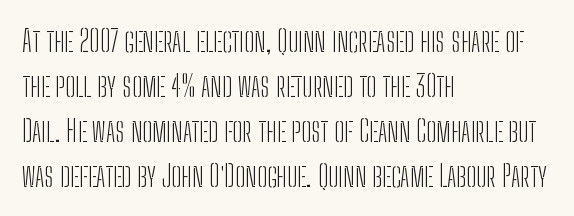
Standard letterfit; no display-style spreading of the glyphs. Caption: face not bold, strokes unweighted. Quick note: interline space is typical. Note the varied advance widths — an 'i' is clearly narrower than an 'm'.
